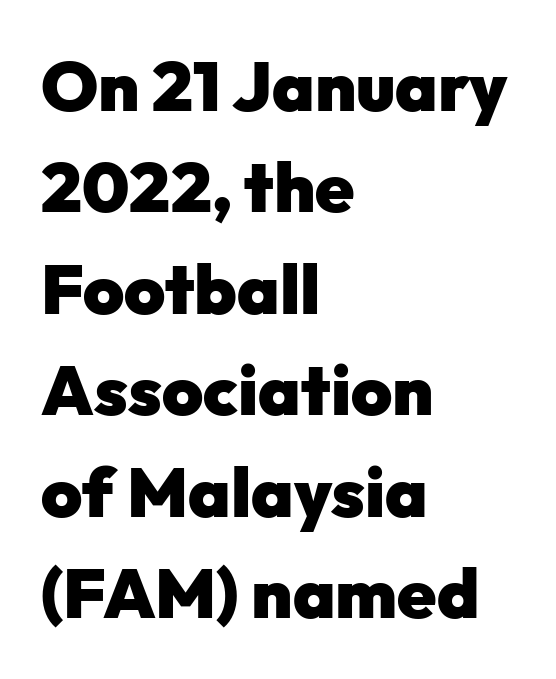
The image shows 70 px heavy sans-serif type, upright; set left-aligned, normal line spacing (1.45x), normal letter spacing, not underlined; low stroke contrast and a medium x-height.
